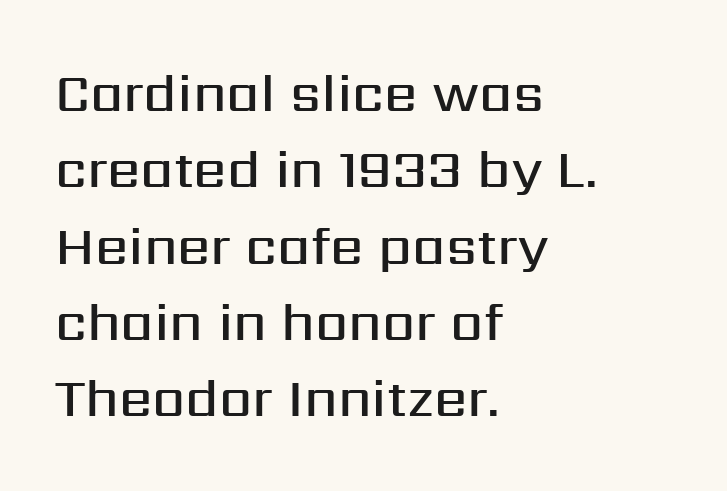
Firm but not heavy-handed strokes: this text is semibold. Whoever set this chose a conventional vertical rhythm. Descender tails drop into unmarked territory. This rendering leaves character spacing at its baseline value. The compositor pushed each line to the left boundary.
